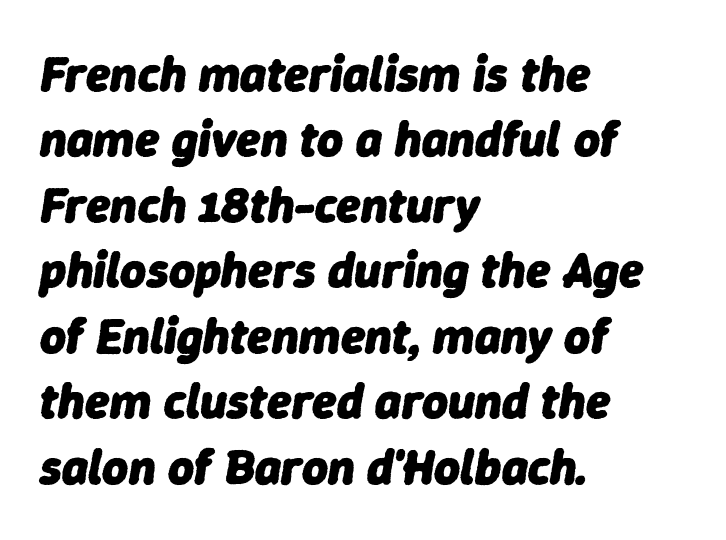
{"italic": "yes", "lean": "right", "slant_degrees": 9, "bold": "yes", "weight": "heavy", "width": "normal", "stroke_contrast": "low", "x_height": "medium", "monospaced": "no", "underline": "no", "align": "left", "line_spacing": "normal", "line_spacing_ratio": 1.31, "letter_spacing": "normal", "letter_spacing_em": 0.0, "glyph_px": 50}
